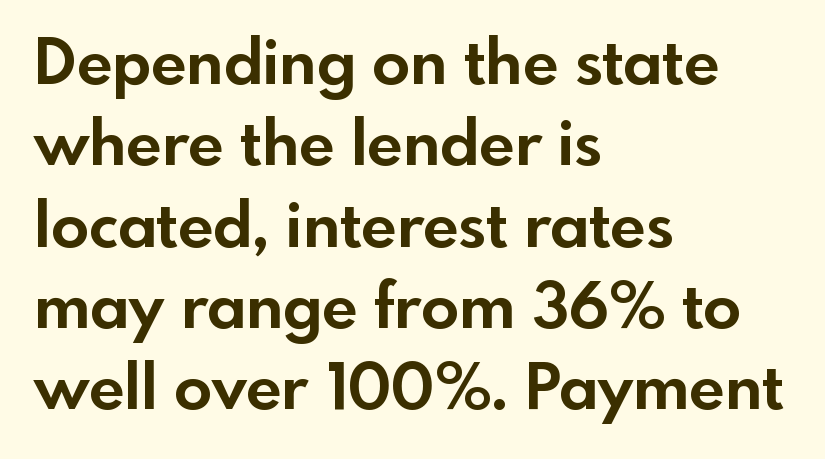
Compared with an ordinary text face, these strokes are far heavier — a full bold. Letters rest on an invisible, unmarked baseline. You can tell it's not italic because the verticals are truly vertical. Horizontal bands of white between lines are of average thickness. Is this a sans? Yes — the strokes have no serifs.
